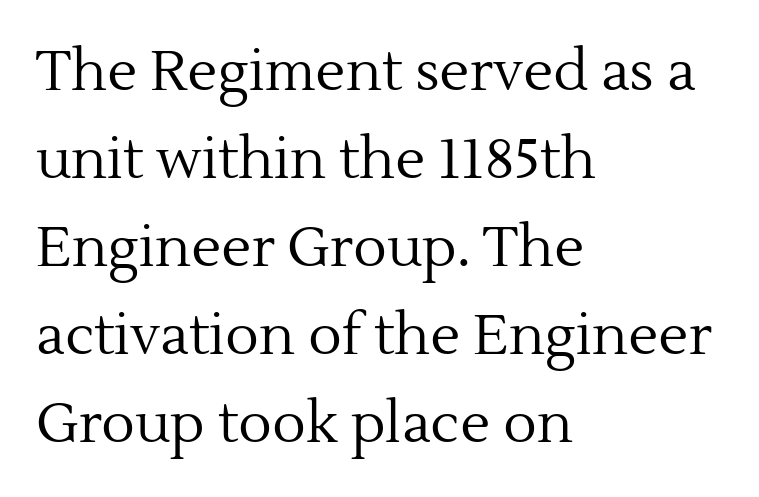
Old-style or modern, the face here clearly has serifs. Leading matches the norm, producing a regular column. Heaviness? Minimal to ordinary, like unemphasized prose. Beneath every word, the page is bare.
